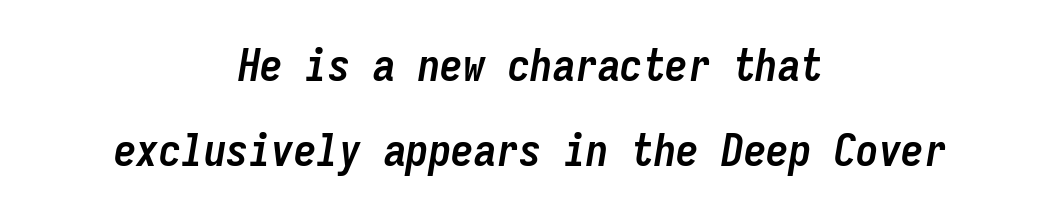
Q: Is the text bold? A: Yes.
Q: Is the text italic (slanted)? A: Yes, it leans right by about 9 degrees.
Q: Is the text underlined? A: No.
Q: How is the paragraph aligned? A: Centered.
Q: Is the spacing between letters normal or unusually wide? A: Normal.
Q: Width (condensed, normal, or wide)? A: Condensed.
Q: Stroke contrast? A: Low.
Q: x-height? A: Medium.
Q: Monospaced? A: Yes.
